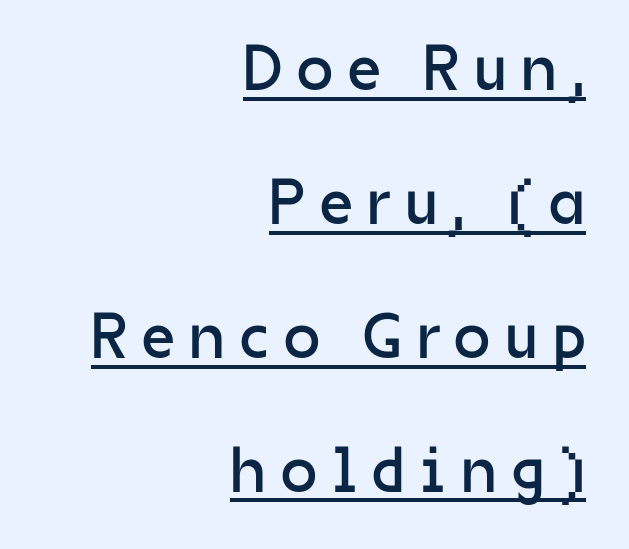
Caption: lettering with a line underneath. The designer went with a sans here, leaving each stem footless. This sample has the flowing, uneven cadence of proportional lettering. Stems and bowls with no extra thickness — not bold. Does the lettering tilt? It doesn't — this is upright.
